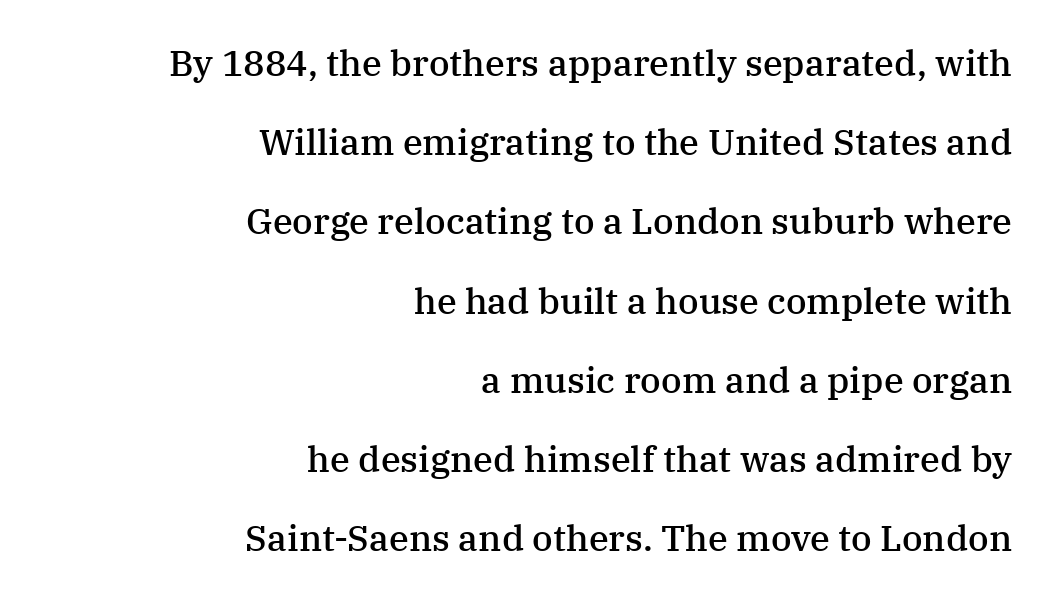
Q: Is the text bold? A: Semi-bold.
Q: Is the text italic (slanted)? A: No, it is upright.
Q: Is the typeface a serif or a sans-serif typeface? A: Serif.
Q: Is the text underlined? A: No.
Q: How is the paragraph aligned? A: Right-aligned.
Q: Is the spacing between letters normal or unusually wide? A: Normal.
Q: Is the spacing between lines tight, normal or loose? A: Loose.
Q: Width (condensed, normal, or wide)? A: Normal.
Q: Stroke contrast? A: Medium.
Q: x-height? A: Medium.
Q: Monospaced? A: No.
